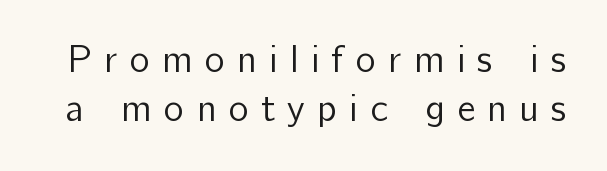
{"serif": "no", "italic": "no", "bold": "no", "weight": "regular", "width": "normal", "stroke_contrast": "low", "x_height": "medium", "monospaced": "no", "underline": "no", "line_spacing": "normal", "line_spacing_ratio": 1.29, "letter_spacing": "wide", "letter_spacing_em": 0.32, "glyph_px": 38}
